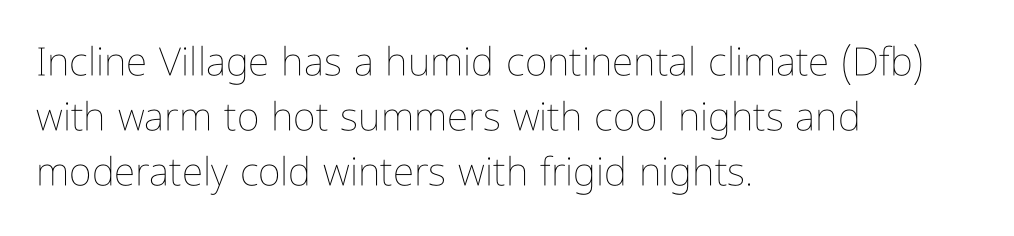
{"italic": "no", "bold": "no", "weight": "thin", "width": "condensed", "stroke_contrast": "low", "x_height": "medium", "monospaced": "no", "underline": "no", "align": "left", "line_spacing": "normal", "line_spacing_ratio": 1.41, "letter_spacing": "normal", "letter_spacing_em": 0.0, "glyph_px": 39}
